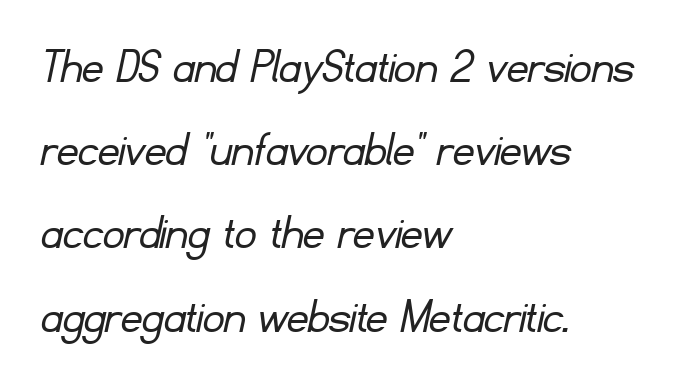
Q: Is the text bold? A: No.
Q: Is the typeface a serif or a sans-serif typeface? A: Sans-serif.
Q: Is the text underlined? A: No.
Q: How is the paragraph aligned? A: Left-aligned.
Q: Is the spacing between letters normal or unusually wide? A: Normal.
Q: Is the spacing between lines tight, normal or loose? A: Normal.
Q: Width (condensed, normal, or wide)? A: Normal.
Q: Stroke contrast? A: Low.
Q: x-height? A: Small.
Q: Monospaced? A: No.
